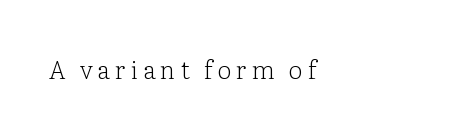
Q: Is the text bold? A: No.
Q: Is the text italic (slanted)? A: No, it is upright.
Q: Is the text underlined? A: No.
